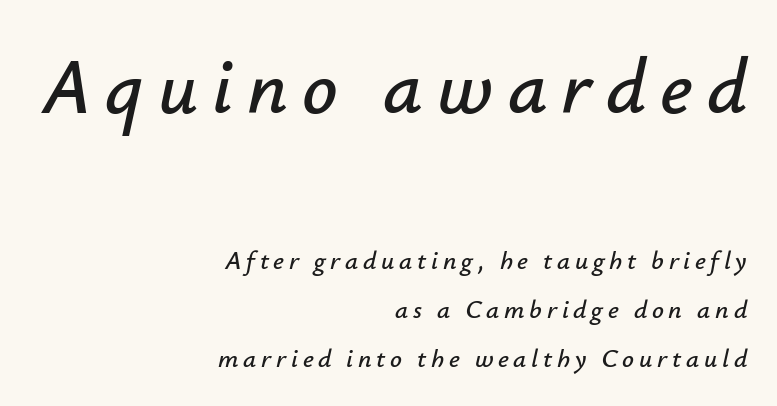
Q: Is the text italic (slanted)? A: Yes, it leans right by about 12 degrees.
Q: Is the text underlined? A: No.
Q: How is the paragraph aligned? A: Right-aligned.
Q: Is the spacing between lines tight, normal or loose? A: Loose.
Q: Which block of text is set in a larger size, the first (top) or the second (bottom)? A: The first (top) one.
Q: Width (condensed, normal, or wide)? A: Normal.
Q: Stroke contrast? A: Low.
Q: x-height? A: Small.
Q: Monospaced? A: No.
